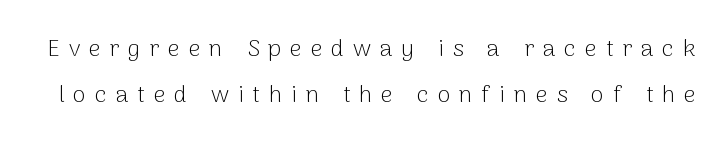
Q: Is the text bold? A: No.
Q: Is the text italic (slanted)? A: No, it is upright.
Q: Is the text underlined? A: No.
Q: Is the spacing between letters normal or unusually wide? A: Unusually wide.
Q: Is the spacing between lines tight, normal or loose? A: Loose.
